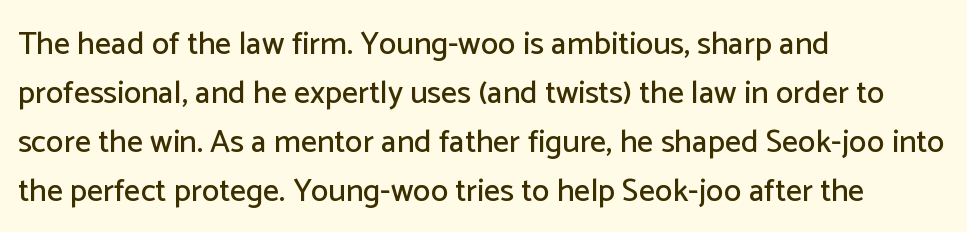
Short note: letters normally spaced. The letters advance in unequal steps, a hallmark of proportional type. Notice how the passage keeps a crisp vertical edge on the left only. These lines sit exactly where default settings would place them. Honestly, there is no underline to notice here at all.
